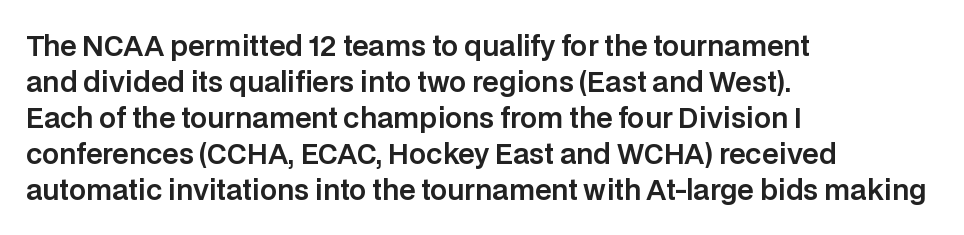
Q: Is the text italic (slanted)? A: No, it is upright.
Q: Is the text underlined? A: No.
Q: How is the paragraph aligned? A: Left-aligned.
Q: Is the spacing between letters normal or unusually wide? A: Normal.
Q: Is the spacing between lines tight, normal or loose? A: Normal.
